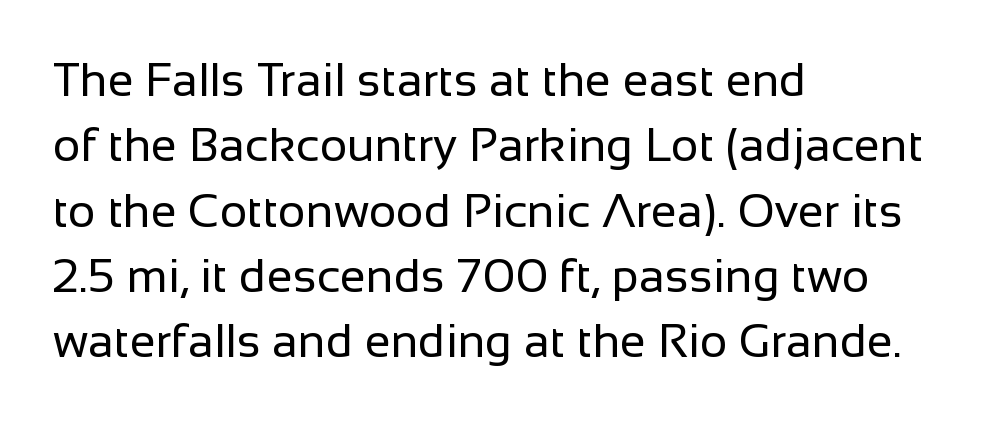
Q: Is the text bold? A: No.
Q: Is the text italic (slanted)? A: No, it is upright.
Q: Is the typeface a serif or a sans-serif typeface? A: Sans-serif.
Q: Is the text underlined? A: No.
Q: How is the paragraph aligned? A: Left-aligned.
Q: Is the spacing between letters normal or unusually wide? A: Normal.
Q: Is the spacing between lines tight, normal or loose? A: Normal.
Q: Width (condensed, normal, or wide)? A: Normal.
Q: Stroke contrast? A: Low.
Q: x-height? A: Medium.
Q: Monospaced? A: No.
